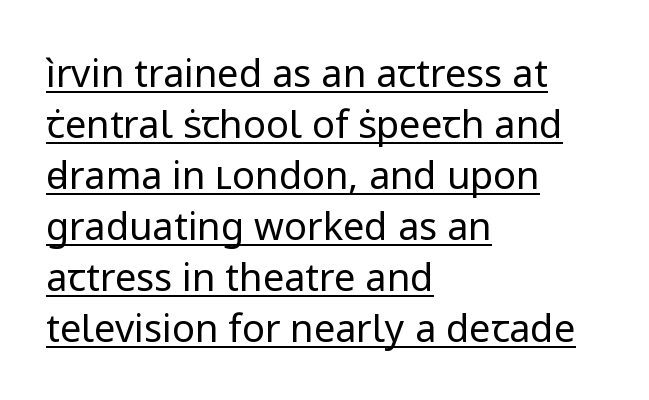
{"serif": "no", "italic": "no", "bold": "no", "weight": "regular", "width": "normal", "stroke_contrast": "low", "x_height": "medium", "monospaced": "no", "underline": "yes", "align": "left", "line_spacing": "normal", "line_spacing_ratio": 1.34, "letter_spacing": "normal", "letter_spacing_em": 0.0, "glyph_px": 38}
